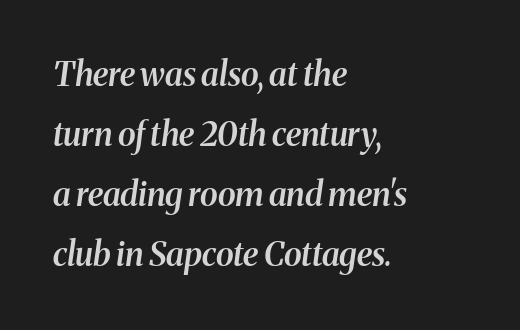
{"serif": "yes", "italic": "yes", "lean": "right", "slant_degrees": 8, "bold": "semi", "weight": "semibold", "width": "normal", "stroke_contrast": "medium", "x_height": "medium", "monospaced": "no", "underline": "no", "align": "left", "line_spacing_ratio": 1.82, "letter_spacing": "normal", "letter_spacing_em": 0.0, "glyph_px": 33}
